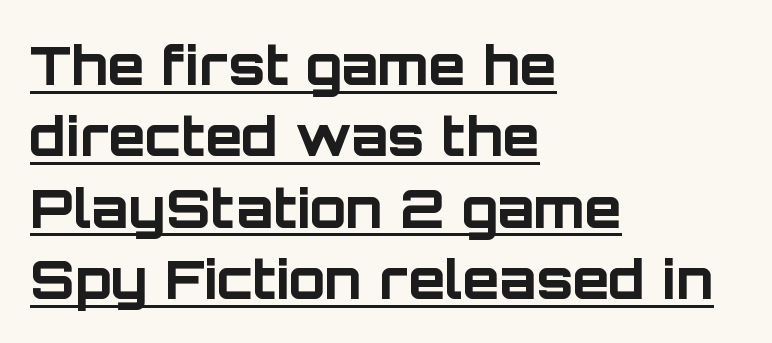
The image shows 54 px bold sans-serif type, upright; set left-aligned, normal line spacing (1.32x), normal letter spacing, underlined; low stroke contrast and a large x-height.
